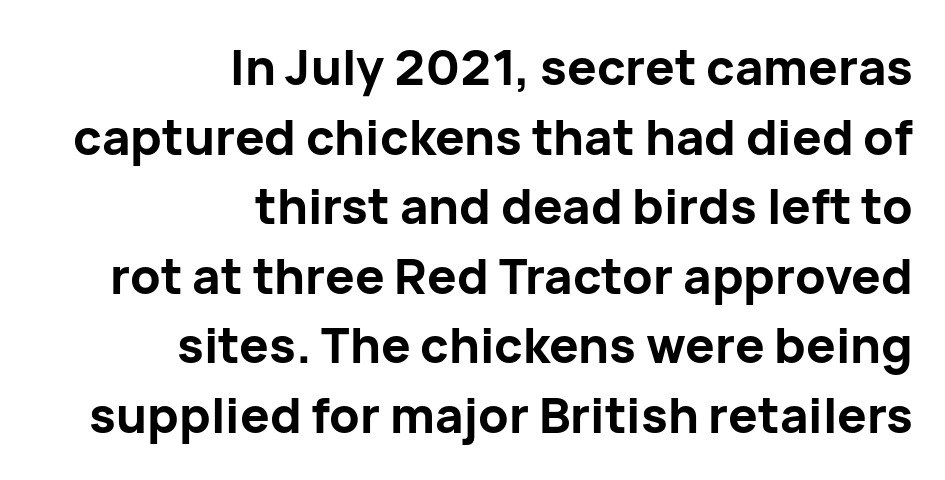
Q: Is the text bold? A: Yes.
Q: Is the text italic (slanted)? A: No, it is upright.
Q: Is the typeface a serif or a sans-serif typeface? A: Sans-serif.
Q: Is the text underlined? A: No.
Q: How is the paragraph aligned? A: Right-aligned.
Q: Is the spacing between letters normal or unusually wide? A: Normal.
Q: Is the spacing between lines tight, normal or loose? A: Normal.
Q: Width (condensed, normal, or wide)? A: Normal.
Q: Stroke contrast? A: Low.
Q: x-height? A: Medium.
Q: Monospaced? A: No.
